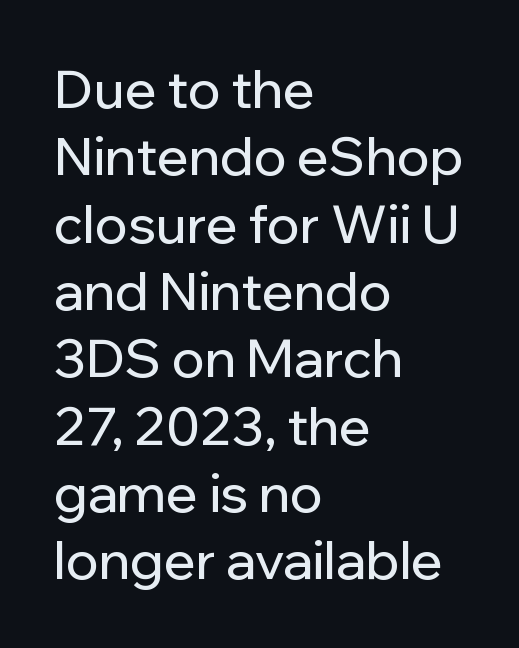
Q: Is the text italic (slanted)? A: No, it is upright.
Q: Is the typeface a serif or a sans-serif typeface? A: Sans-serif.
Q: Is the text underlined? A: No.
Q: How is the paragraph aligned? A: Left-aligned.
Q: Is the spacing between letters normal or unusually wide? A: Normal.
Q: Is the spacing between lines tight, normal or loose? A: Normal.
Q: Width (condensed, normal, or wide)? A: Normal.
Q: Stroke contrast? A: Low.
Q: x-height? A: Medium.
Q: Monospaced? A: No.
